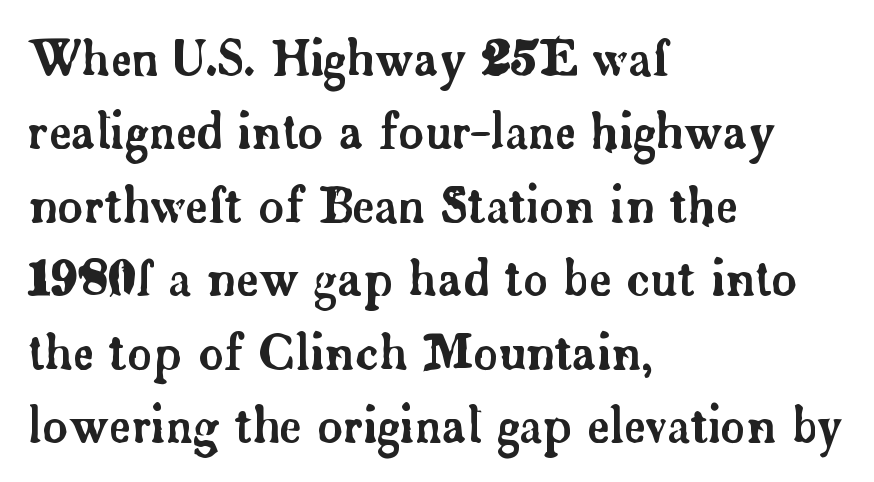
The image shows 48 px serif type, upright; set left-aligned, normal line spacing (1.53x), normal letter spacing, not underlined; low stroke contrast and a small x-height.
